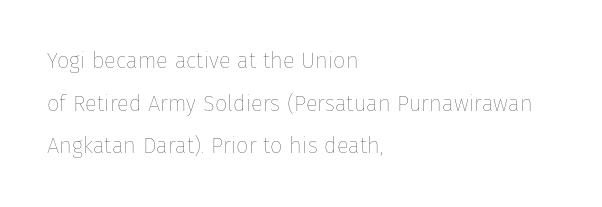
The image shows 22 px text type, upright; set left-aligned, loose line spacing (1.94x), normal letter spacing, not underlined.
